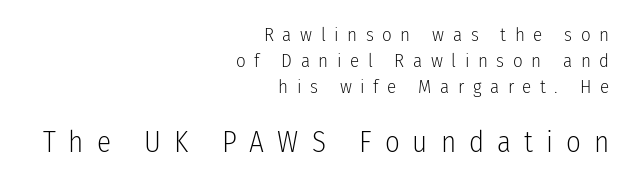
The image shows 29 px light, condensed sans-serif type, upright; set right-aligned, normal line spacing (1.36x), unusually wide letter spacing (+0.45 em), not underlined; the second (bottom) block is 1.53x larger; low stroke contrast and a medium x-height.
